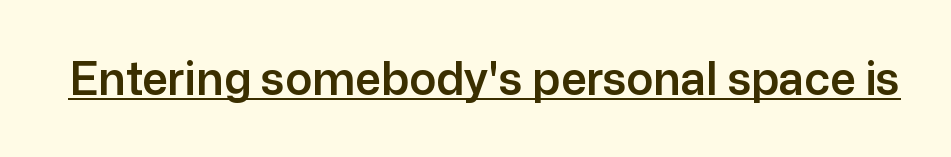
The face used here appears with an underline applied. This is roman type, the default non-slanted kind. Check where the strokes stop: nothing finishes them off — pure sans. Compared with typical body copy, the letter spacing here is the same. Looks like regular typesetting: each glyph gets only the width it needs.
